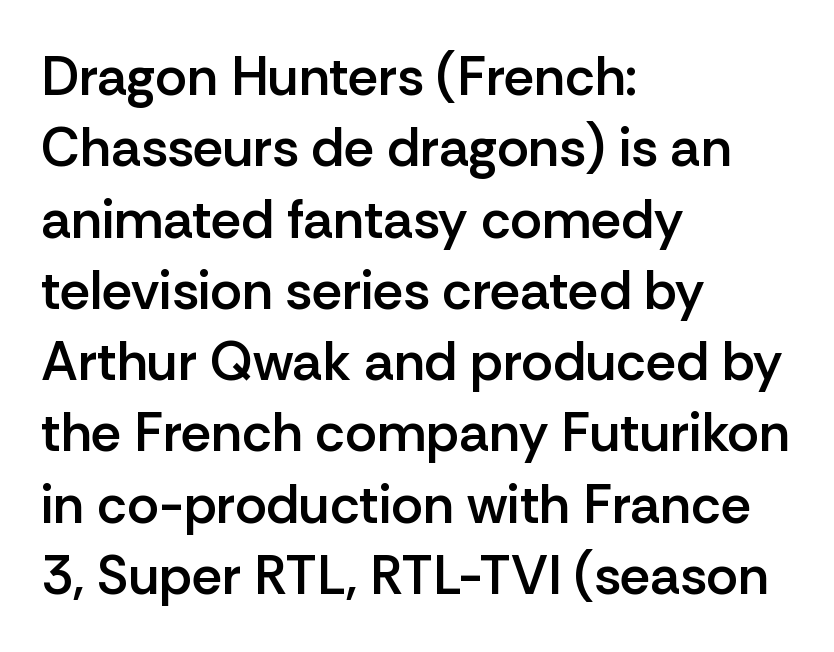
Here the glyphs are tracked normally, forming tight word shapes. This sample has the flowing, uneven cadence of proportional lettering. The face used here is a semibold: visibly heavier than regular, lighter than bold. A normal amount of white space separates one row of letters from the next.
